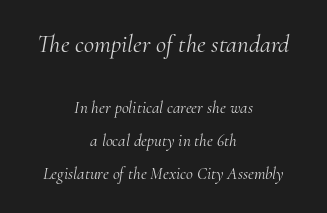
{"italic": "yes", "lean": "right", "slant_degrees": 10, "bold": "no", "underline": "no", "align": "center", "line_spacing": "loose", "line_spacing_ratio": 1.95, "letter_spacing": "normal", "letter_spacing_em": 0.0, "larger_block": "first", "size_ratio": 1.47, "glyph_px": 25}
